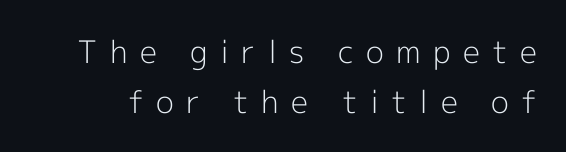
{"serif": "no", "italic": "no", "bold": "no", "weight": "light", "width": "normal", "x_height": "medium", "monospaced": "no", "underline": "no", "line_spacing": "normal", "line_spacing_ratio": 1.61, "letter_spacing": "wide", "letter_spacing_em": 0.4, "glyph_px": 31}
